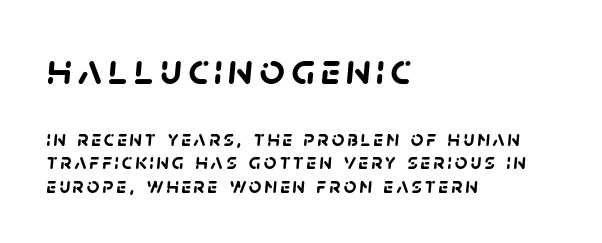
Interline gaps are noticeably narrow in this sample. In this sample the first text group is rendered at the bigger scale. A bare baseline throughout the passage. In terms of weight, the rendering is a true, heavy bold.
